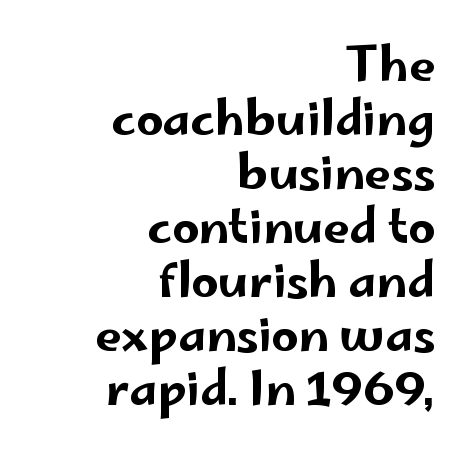
Q: Is the text italic (slanted)? A: No, it is upright.
Q: Is the typeface a serif or a sans-serif typeface? A: Sans-serif.
Q: Is the text underlined? A: No.
Q: How is the paragraph aligned? A: Right-aligned.
Q: Is the spacing between letters normal or unusually wide? A: Normal.
Q: Is the spacing between lines tight, normal or loose? A: Tight.
Q: Width (condensed, normal, or wide)? A: Wide.
Q: Stroke contrast? A: Low.
Q: x-height? A: Small.
Q: Monospaced? A: No.
